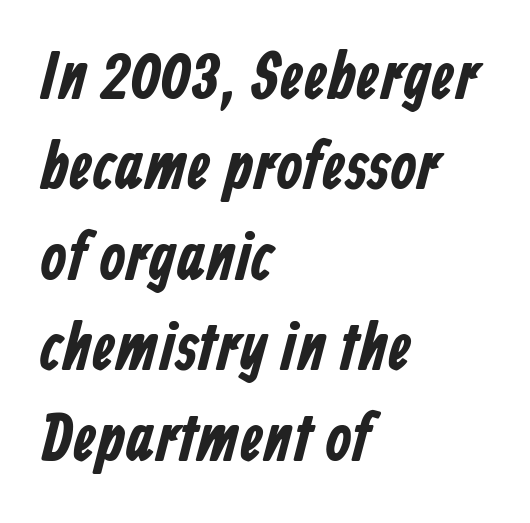
Q: Is the typeface a serif or a sans-serif typeface? A: Sans-serif.
Q: Is the text underlined? A: No.
Q: How is the paragraph aligned? A: Left-aligned.
Q: Is the spacing between letters normal or unusually wide? A: Normal.
Q: Is the spacing between lines tight, normal or loose? A: Normal.
Q: Width (condensed, normal, or wide)? A: Condensed.
Q: Stroke contrast? A: Low.
Q: x-height? A: Medium.
Q: Monospaced? A: No.
